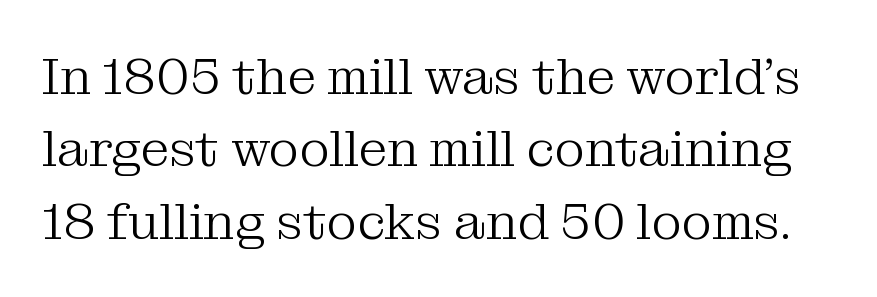
{"serif": "yes", "italic": "no", "bold": "no", "weight": "light", "width": "normal", "stroke_contrast": "medium", "x_height": "medium", "monospaced": "no", "underline": "no", "line_spacing": "normal", "line_spacing_ratio": 1.39, "letter_spacing": "normal", "letter_spacing_em": 0.0, "glyph_px": 52}
